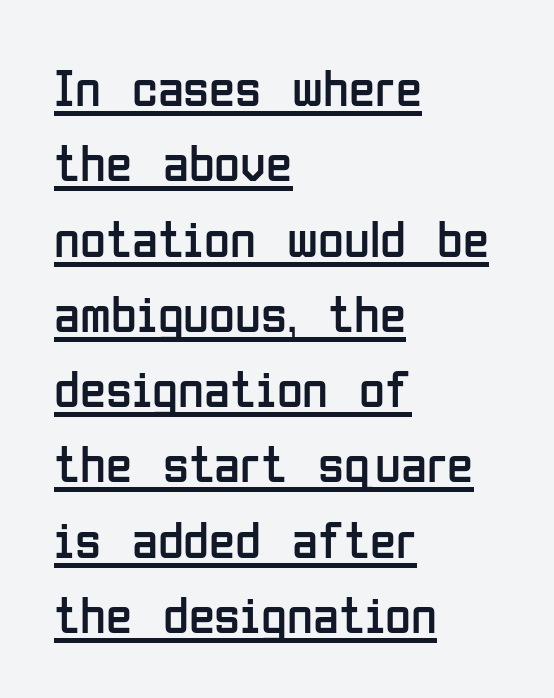
{"serif": "no", "italic": "no", "bold": "no", "weight": "regular", "width": "condensed", "stroke_contrast": "low", "x_height": "medium", "monospaced": "no", "underline": "yes", "align": "left", "line_spacing": "normal", "line_spacing_ratio": 1.42, "letter_spacing": "normal", "letter_spacing_em": 0.0, "glyph_px": 53}
